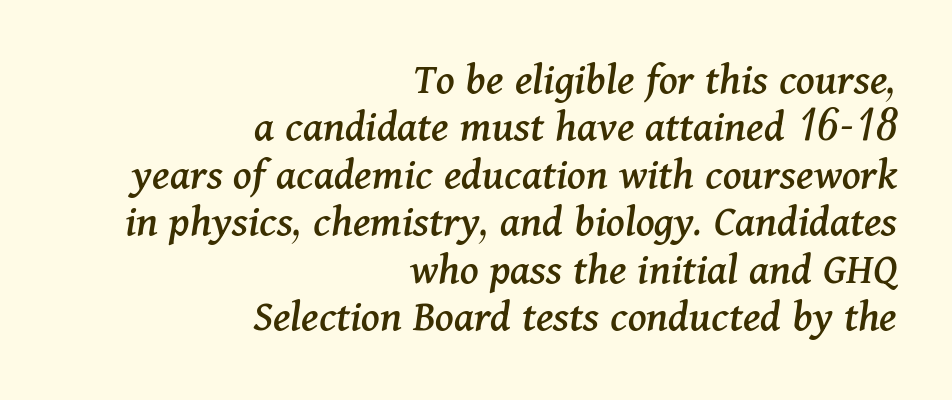
{"serif": "yes", "italic": "yes", "lean": "right", "slant_degrees": 11, "width": "normal", "stroke_contrast": "medium", "x_height": "medium", "monospaced": "no", "underline": "no", "align": "right", "line_spacing": "tight", "line_spacing_ratio": 1.03, "letter_spacing": "normal", "letter_spacing_em": 0.0, "glyph_px": 46}
